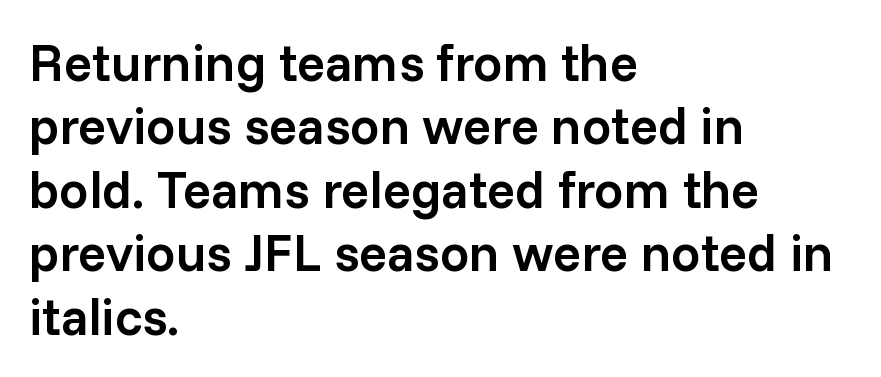
The image shows 52 px semibold sans-serif type, upright; set left-aligned, line spacing 1.22x, normal letter spacing, not underlined; low stroke contrast and a medium x-height.
